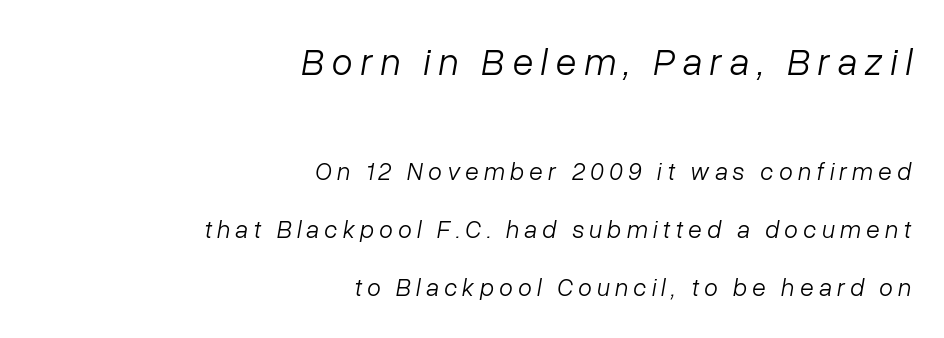
Q: Is the text bold? A: No.
Q: Is the text italic (slanted)? A: Yes, it leans right by about 10 degrees.
Q: Is the text underlined? A: No.
Q: How is the paragraph aligned? A: Right-aligned.
Q: Is the spacing between letters normal or unusually wide? A: Unusually wide.
Q: Is the spacing between lines tight, normal or loose? A: Loose.
Q: Which block of text is set in a larger size, the first (top) or the second (bottom)? A: The first (top) one.
Q: Width (condensed, normal, or wide)? A: Normal.
Q: Stroke contrast? A: Low.
Q: x-height? A: Medium.
Q: Monospaced? A: No.
